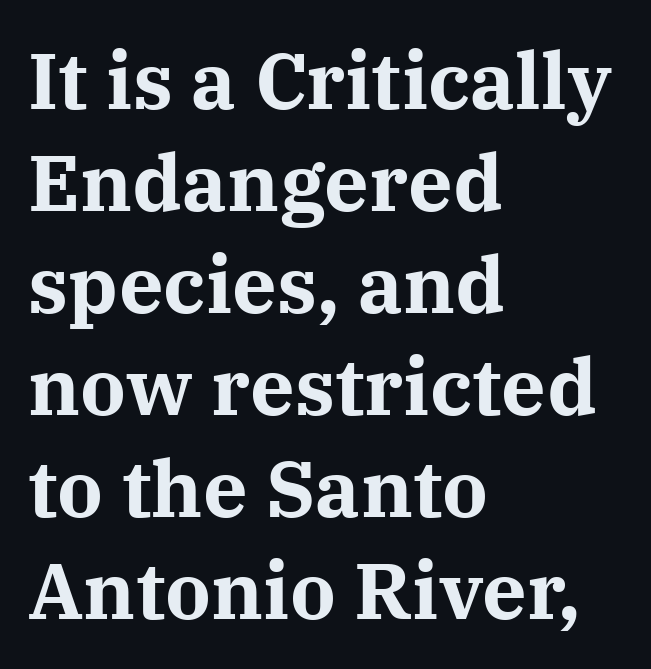
Thick stems and heavy bowls — unmistakably bold. This sample uses an upright cut, with every glyph sitting square on the baseline. Has an underline been added? It has not. These lines are rendered in a variable-pitch font. In CSS terms this would be text-align: left. This sample uses plain, unmodified letter spacing.
